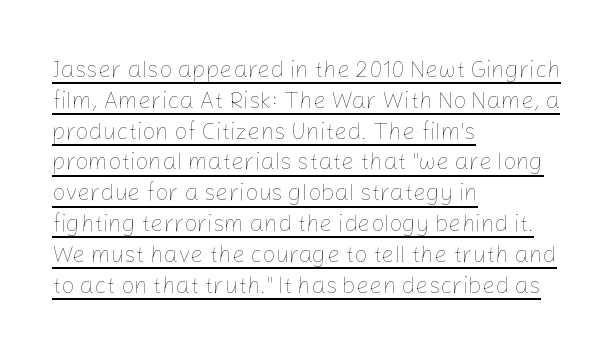
The image shows 23 px text type, upright; set left-aligned, normal line spacing (1.34x), normal letter spacing, underlined.
